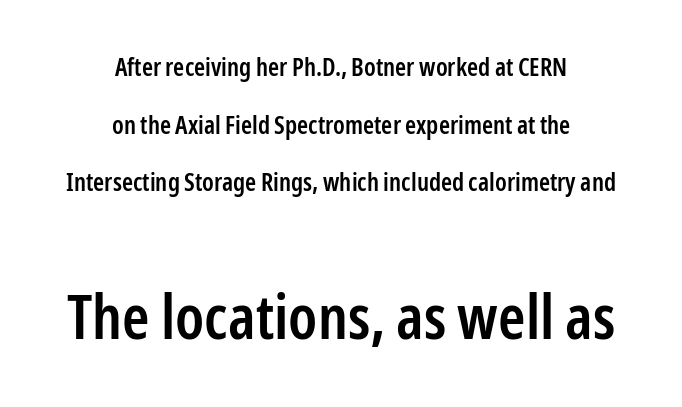
{"serif": "no", "italic": "no", "bold": "semi", "weight": "semibold", "width": "condensed", "stroke_contrast": "low", "x_height": "medium", "monospaced": "no", "underline": "no", "align": "center", "line_spacing": "loose", "line_spacing_ratio": 2.31, "letter_spacing": "normal", "letter_spacing_em": 0.0, "larger_block": "second", "size_ratio": 2.48, "glyph_px": 62}
